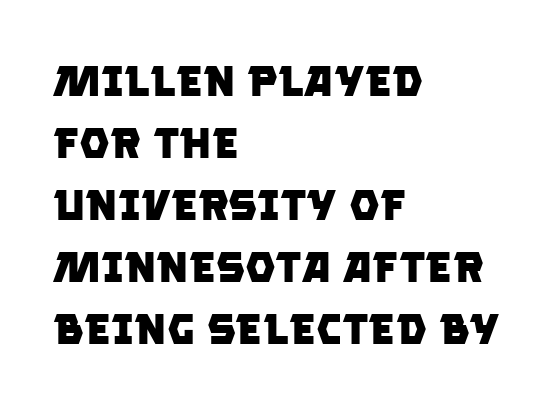
The image shows 43 px heavy sans-serif type; set left-aligned, normal line spacing (1.44x), normal letter spacing, not underlined; low stroke contrast and a large x-height.
